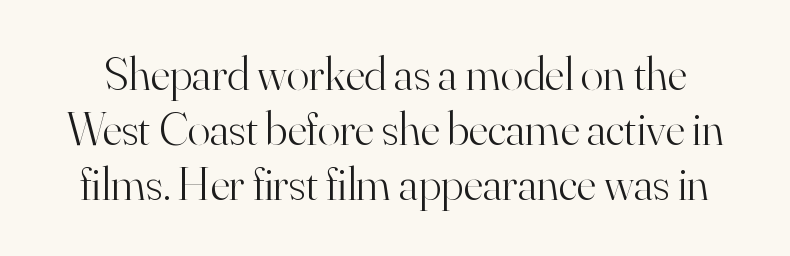
Lines of text with bare space underneath. Here the glyphs are tracked normally, forming tight word shapes. A typesetter would call this proportional, since set widths differ per character. The face used here is seriffed, in the tradition of book romans.
